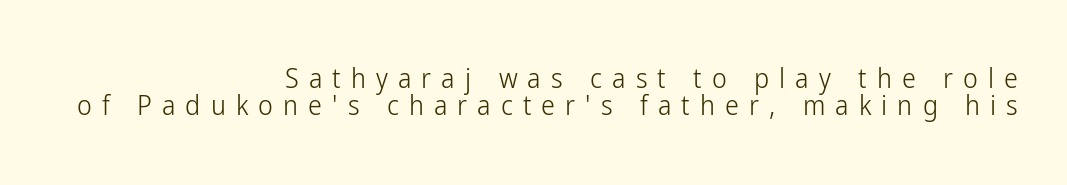
{"serif": "no", "italic": "no", "bold": "no", "weight": "light", "width": "condensed", "stroke_contrast": "low", "x_height": "medium", "monospaced": "no", "underline": "no", "align": "right", "line_spacing": "tight", "line_spacing_ratio": 0.96, "letter_spacing": "wide", "letter_spacing_em": 0.36, "glyph_px": 28}
